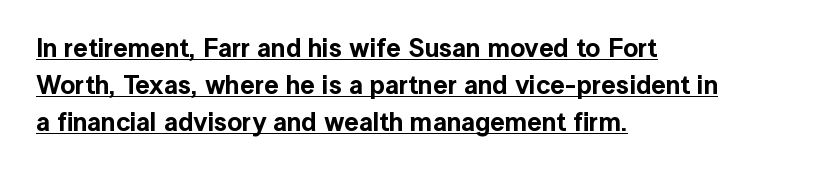
{"italic": "no", "underline": "yes", "align": "left", "line_spacing": "normal", "line_spacing_ratio": 1.43, "letter_spacing": "normal", "letter_spacing_em": 0.0, "glyph_px": 26}
